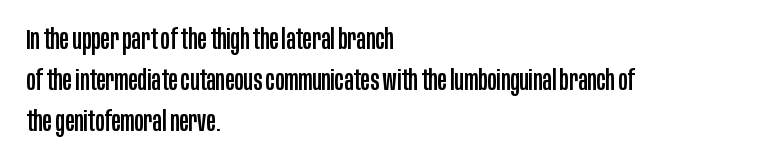
The image shows 28 px condensed sans-serif type, upright; set left-aligned, normal line spacing (1.47x), normal letter spacing, not underlined; low stroke contrast and a large x-height.
